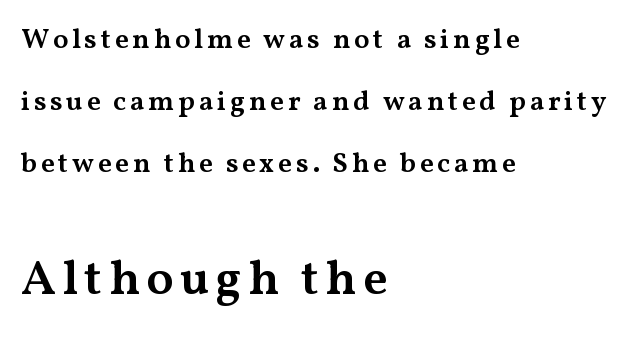
The image shows 49 px semibold, wide serif type, upright; set left-aligned, loose line spacing (2.22x), not underlined; the second (bottom) block is 1.75x larger; medium stroke contrast and a medium x-height.
